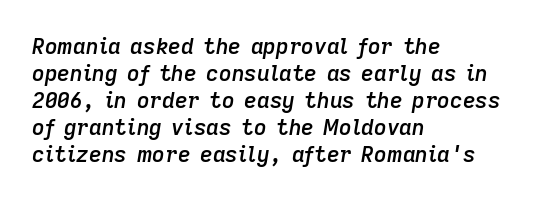
{"italic": "yes", "lean": "right", "slant_degrees": 9, "bold": "semi", "underline": "no", "align": "left", "line_spacing_ratio": 1.23, "letter_spacing": "normal", "letter_spacing_em": 0.0, "glyph_px": 22}
